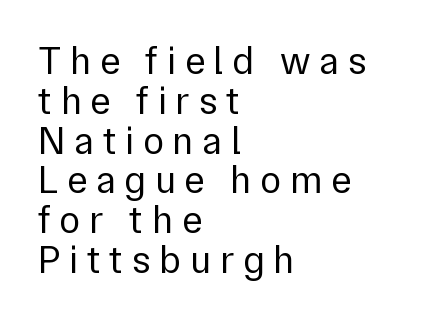
Q: Is the text bold? A: No.
Q: Is the text italic (slanted)? A: No, it is upright.
Q: Is the typeface a serif or a sans-serif typeface? A: Sans-serif.
Q: Is the text underlined? A: No.
Q: How is the paragraph aligned? A: Left-aligned.
Q: Is the spacing between letters normal or unusually wide? A: Unusually wide.
Q: Is the spacing between lines tight, normal or loose? A: Tight.
Q: Width (condensed, normal, or wide)? A: Normal.
Q: Stroke contrast? A: Low.
Q: x-height? A: Medium.
Q: Monospaced? A: No.
